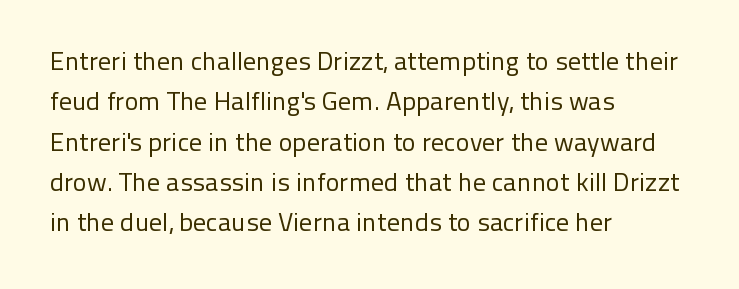
Q: Is the text bold? A: No.
Q: Is the text italic (slanted)? A: No, it is upright.
Q: Is the text underlined? A: No.
Q: How is the paragraph aligned? A: Left-aligned.
Q: Is the spacing between letters normal or unusually wide? A: Normal.
Q: Is the spacing between lines tight, normal or loose? A: Normal.
